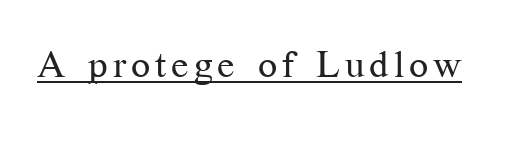
Look at the bottom of the vertical strokes: they flare into serifs here. Does the lettering tilt? It doesn't — this is upright. Beneath each row of characters lies a ruled line. The passage shown is typed in a proportional face where columns would drift. This reads as an unemphasized weight, regular at the heaviest.
